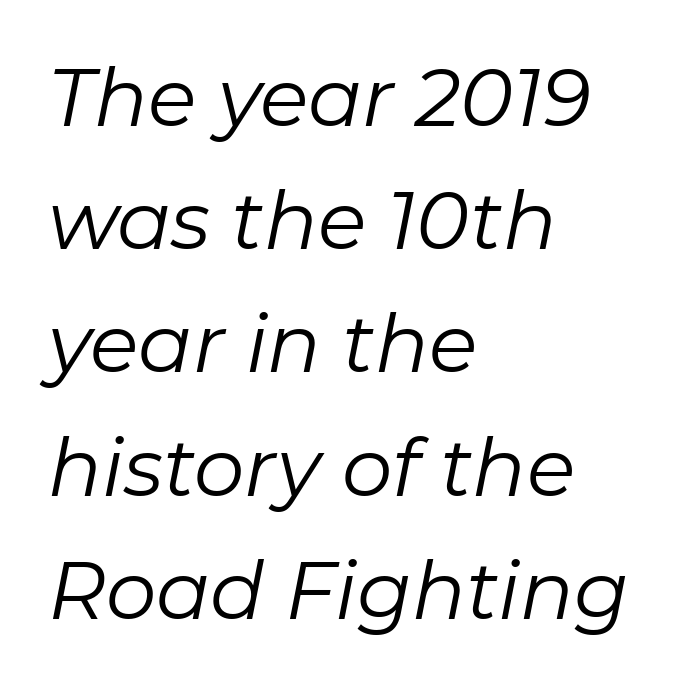
{"italic": "yes", "lean": "right", "slant_degrees": 11, "bold": "no", "weight": "regular", "width": "normal", "stroke_contrast": "low", "x_height": "medium", "monospaced": "no", "underline": "no", "align": "left", "line_spacing": "normal", "line_spacing_ratio": 1.54, "letter_spacing": "normal", "letter_spacing_em": 0.0, "glyph_px": 80}
